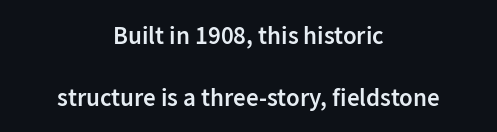
Q: Is the text bold? A: Semi-bold.
Q: Is the text italic (slanted)? A: No, it is upright.
Q: Is the text underlined? A: No.
Q: How is the paragraph aligned? A: Centered.
Q: Is the spacing between letters normal or unusually wide? A: Normal.
Q: Is the spacing between lines tight, normal or loose? A: Loose.
